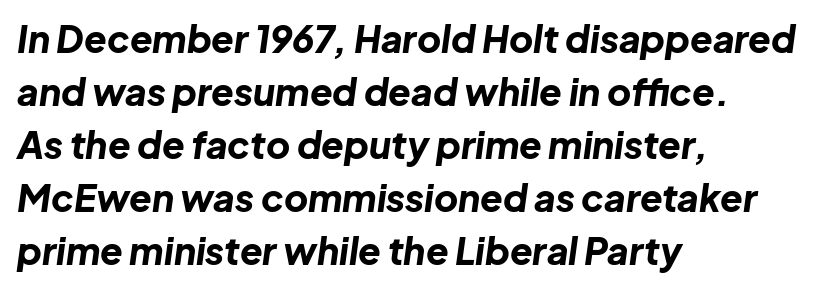
Q: Is the text bold? A: Yes.
Q: Is the text italic (slanted)? A: Yes, it leans right by about 8 degrees.
Q: Is the text underlined? A: No.
Q: How is the paragraph aligned? A: Left-aligned.
Q: Is the spacing between letters normal or unusually wide? A: Normal.
Q: Is the spacing between lines tight, normal or loose? A: Normal.
Q: Width (condensed, normal, or wide)? A: Normal.
Q: Stroke contrast? A: Low.
Q: x-height? A: Medium.
Q: Monospaced? A: No.
